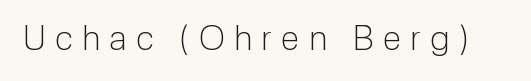
Q: Is the text bold? A: No.
Q: Is the text italic (slanted)? A: No, it is upright.
Q: Is the typeface a serif or a sans-serif typeface? A: Sans-serif.
Q: Is the text underlined? A: No.
Q: Is the spacing between letters normal or unusually wide? A: Unusually wide.
Q: Width (condensed, normal, or wide)? A: Normal.
Q: Stroke contrast? A: Low.
Q: x-height? A: Medium.
Q: Monospaced? A: No.
